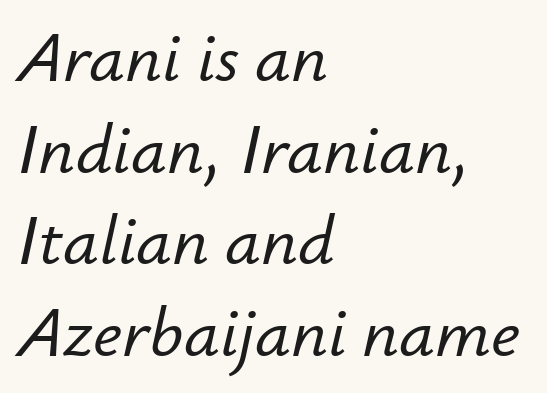
{"italic": "yes", "lean": "right", "slant_degrees": 12, "width": "normal", "stroke_contrast": "low", "x_height": "small", "monospaced": "no", "underline": "no", "align": "left", "line_spacing": "normal", "line_spacing_ratio": 1.29, "letter_spacing": "normal", "letter_spacing_em": 0.0, "glyph_px": 71}
